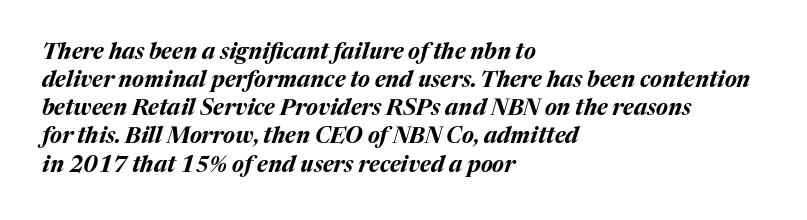
{"italic": "yes", "lean": "right", "slant_degrees": 17, "bold": "yes", "underline": "no", "align": "left", "line_spacing": "normal", "line_spacing_ratio": 1.28, "letter_spacing": "normal", "letter_spacing_em": 0.0, "glyph_px": 22}
